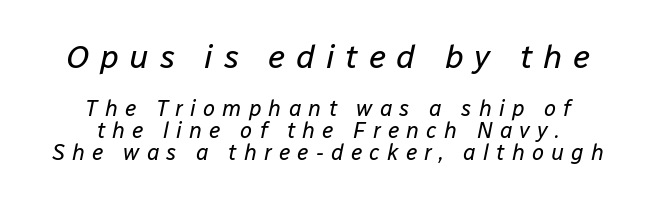
This sample has the flowing, uneven cadence of proportional lettering. The font sits on the lighter half of the weight spectrum, regular included. Layout note: lines centered. The lines are packed closely together with very little leading. If you drew a line through each stem, it would be angled.
